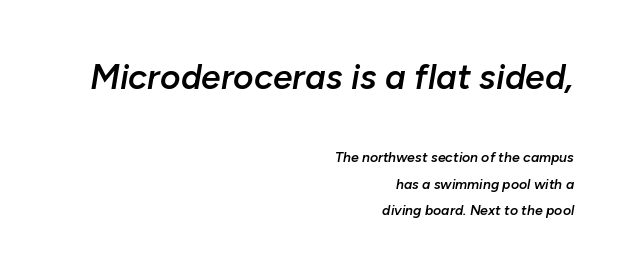
{"italic": "yes", "lean": "right", "slant_degrees": 10, "bold": "semi", "weight": "semibold", "width": "normal", "stroke_contrast": "low", "x_height": "medium", "monospaced": "no", "underline": "no", "align": "right", "line_spacing_ratio": 1.87, "letter_spacing": "normal", "letter_spacing_em": 0.0, "larger_block": "first", "size_ratio": 2.5, "glyph_px": 35}
